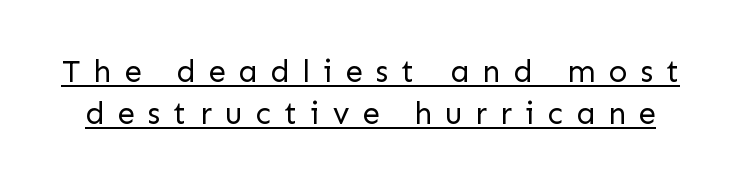
{"serif": "no", "italic": "no", "bold": "no", "weight": "regular", "width": "normal", "stroke_contrast": "low", "x_height": "medium", "monospaced": "no", "underline": "yes", "line_spacing": "normal", "line_spacing_ratio": 1.37, "letter_spacing": "wide", "letter_spacing_em": 0.42, "glyph_px": 31}
